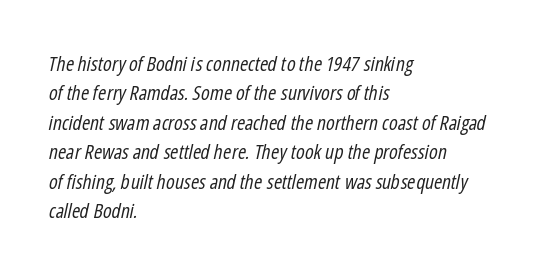
How are the letters spaced? Ordinarily, with no added tracking. Weight: not bold — regular or lighter. Horizontal alignment here is leftward, the default for most running prose. There's an unmistakable incline to the writing here.
